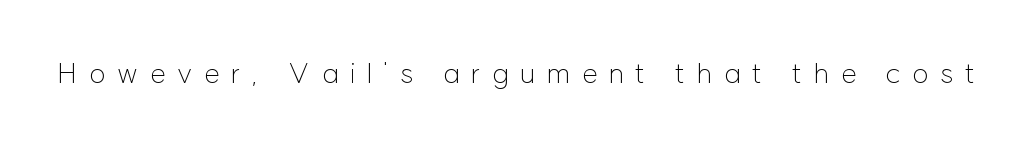
Q: Is the text bold? A: No.
Q: Is the text italic (slanted)? A: No, it is upright.
Q: Is the typeface a serif or a sans-serif typeface? A: Sans-serif.
Q: Is the text underlined? A: No.
Q: Is the spacing between letters normal or unusually wide? A: Unusually wide.
Q: Width (condensed, normal, or wide)? A: Normal.
Q: Stroke contrast? A: Low.
Q: x-height? A: Medium.
Q: Monospaced? A: No.
